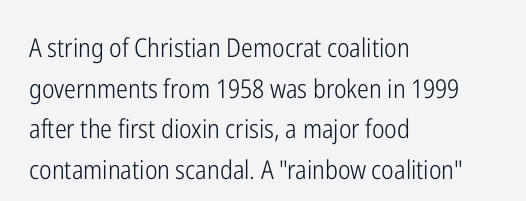
{"italic": "no", "bold": "no", "underline": "no", "align": "left", "line_spacing": "normal", "line_spacing_ratio": 1.56, "letter_spacing": "normal", "letter_spacing_em": 0.0, "glyph_px": 26}
